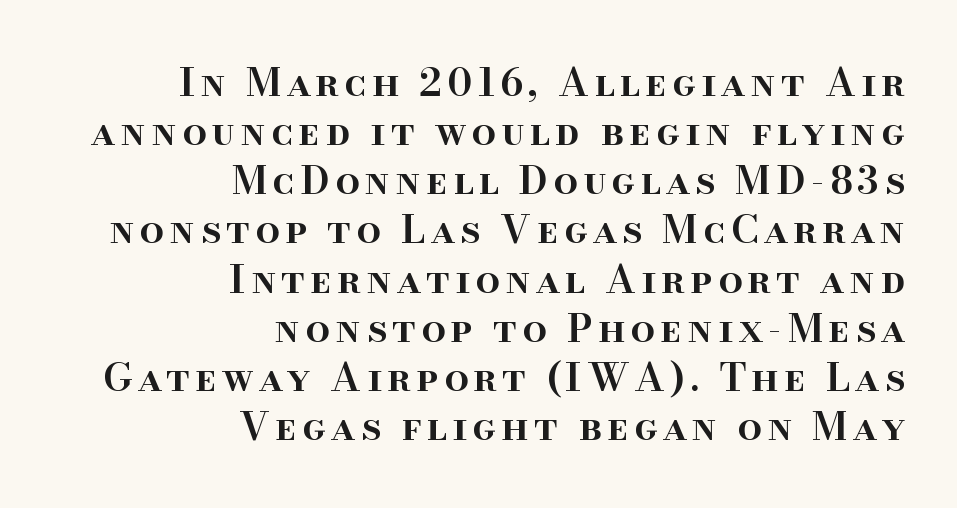
Q: Is the text bold? A: Semi-bold.
Q: Is the text italic (slanted)? A: No, it is upright.
Q: Is the typeface a serif or a sans-serif typeface? A: Serif.
Q: Is the text underlined? A: No.
Q: How is the paragraph aligned? A: Right-aligned.
Q: Is the spacing between lines tight, normal or loose? A: Normal.
Q: Width (condensed, normal, or wide)? A: Normal.
Q: Stroke contrast? A: High.
Q: x-height? A: Small.
Q: Monospaced? A: No.
